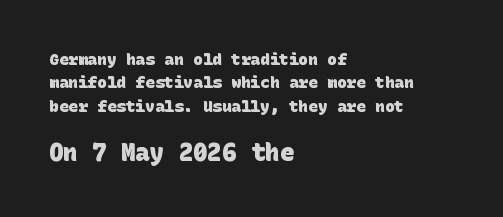
The image shows 24 px bold type; set left-aligned, normal line spacing (1.46x), normal letter spacing, not underlined; the second (bottom) block is 1.5x larger.
